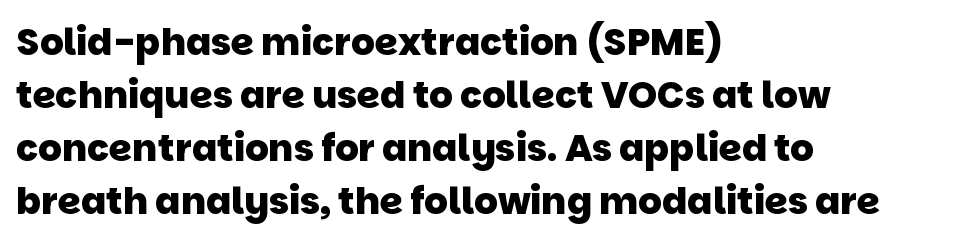
The image shows 37 px heavy sans-serif type; set left-aligned, normal line spacing (1.43x), normal letter spacing, not underlined; low stroke contrast and a large x-height.
